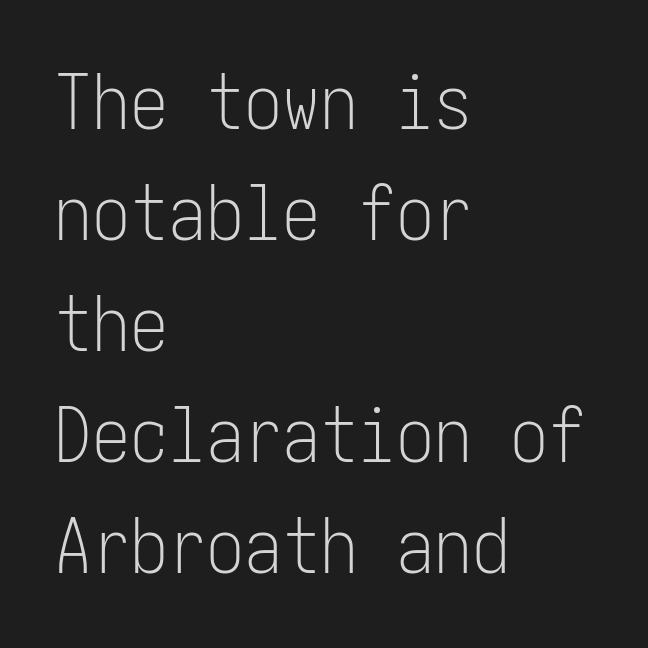
The image shows 76 px light, condensed sans-serif type, upright; set left-aligned, normal line spacing (1.46x), normal letter spacing, not underlined; low stroke contrast and a medium x-height.
